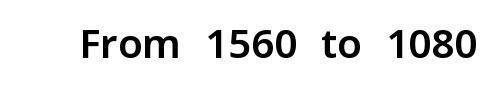
Q: Is the text italic (slanted)? A: No, it is upright.
Q: Is the typeface a serif or a sans-serif typeface? A: Sans-serif.
Q: Is the text underlined? A: No.
Q: Is the spacing between letters normal or unusually wide? A: Normal.
Q: Width (condensed, normal, or wide)? A: Normal.
Q: Stroke contrast? A: Low.
Q: x-height? A: Medium.
Q: Monospaced? A: No.
